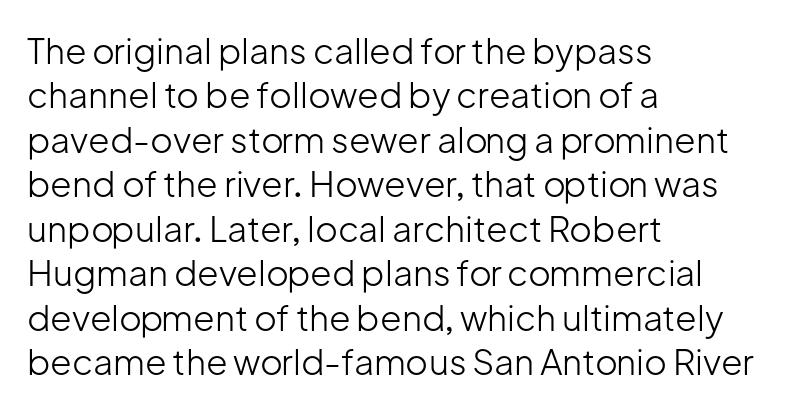
Q: Is the text bold? A: No.
Q: Is the text italic (slanted)? A: No, it is upright.
Q: Is the typeface a serif or a sans-serif typeface? A: Sans-serif.
Q: Is the text underlined? A: No.
Q: How is the paragraph aligned? A: Left-aligned.
Q: Is the spacing between letters normal or unusually wide? A: Normal.
Q: Is the spacing between lines tight, normal or loose? A: Normal.
Q: Width (condensed, normal, or wide)? A: Normal.
Q: Stroke contrast? A: Low.
Q: x-height? A: Medium.
Q: Monospaced? A: No.
